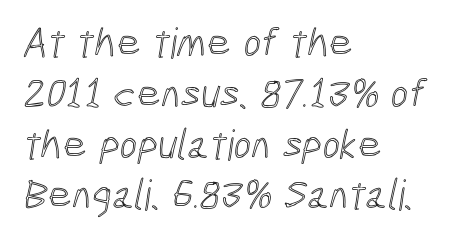
{"width": "condensed", "x_height": "medium", "monospaced": "no", "underline": "no", "align": "left", "line_spacing_ratio": 1.21, "letter_spacing": "normal", "letter_spacing_em": 0.0, "glyph_px": 42}
